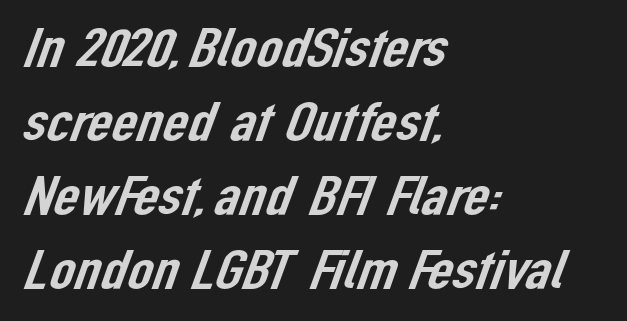
{"serif": "no", "width": "normal", "stroke_contrast": "low", "x_height": "medium", "monospaced": "no", "underline": "no", "align": "left", "line_spacing": "normal", "line_spacing_ratio": 1.32, "letter_spacing": "normal", "letter_spacing_em": 0.0, "glyph_px": 56}
